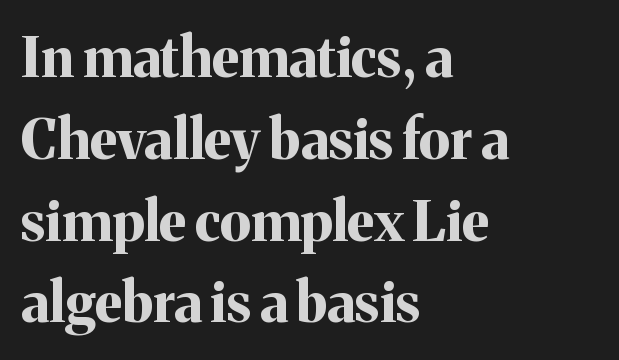
The image shows 56 px bold serif type, upright; set left-aligned, normal line spacing (1.46x), normal letter spacing, not underlined; medium stroke contrast and a medium x-height.
